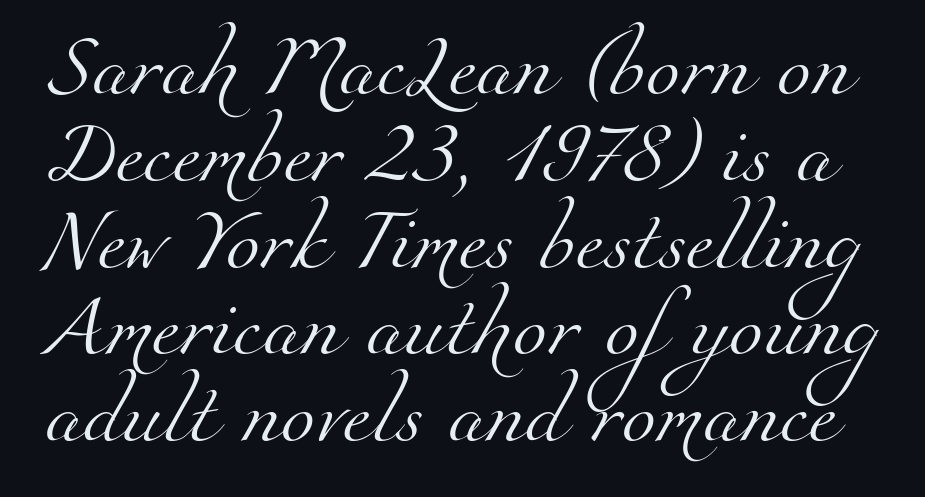
The image shows 62 px light serif type; set normal line spacing (1.4x), normal letter spacing, not underlined; medium stroke contrast and a small x-height.
